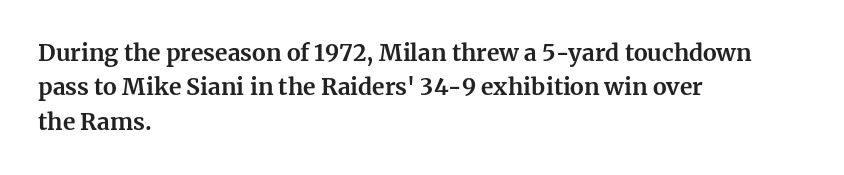
The image shows 23 px bold type, upright; set left-aligned, normal line spacing (1.5x), normal letter spacing, not underlined.
